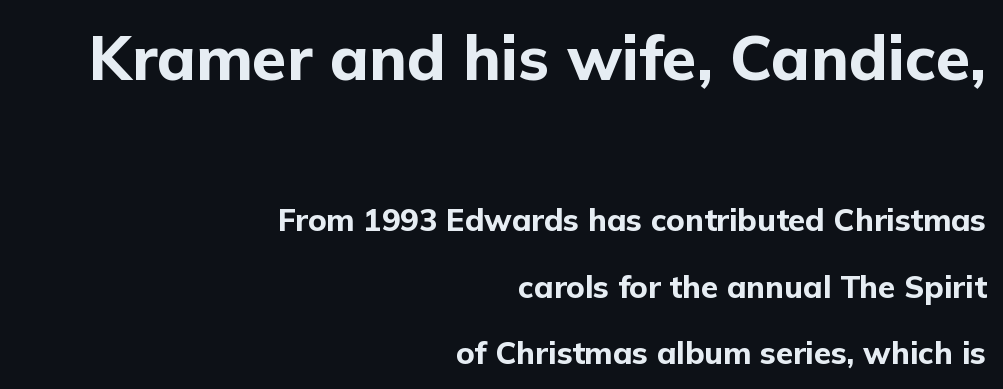
{"serif": "no", "italic": "no", "bold": "yes", "weight": "bold", "width": "normal", "stroke_contrast": "low", "x_height": "medium", "monospaced": "no", "underline": "no", "align": "right", "line_spacing": "loose", "line_spacing_ratio": 2.14, "letter_spacing": "normal", "letter_spacing_em": 0.0, "larger_block": "first", "size_ratio": 2.0, "glyph_px": 62}
